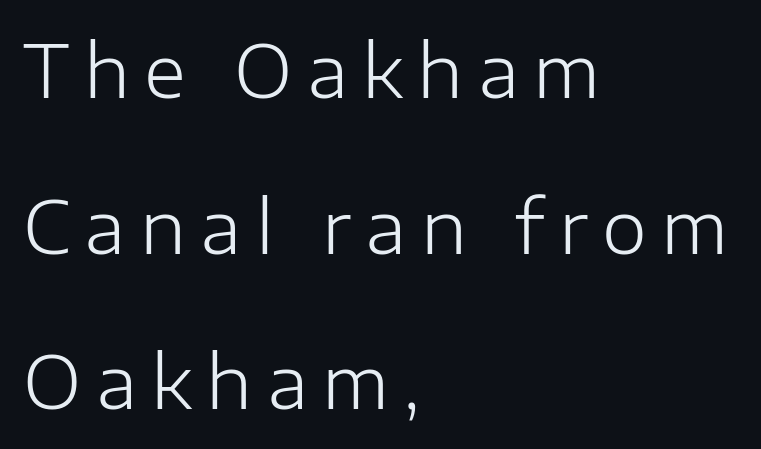
{"serif": "no", "italic": "no", "bold": "no", "weight": "light", "width": "normal", "stroke_contrast": "low", "x_height": "medium", "monospaced": "no", "underline": "no", "align": "left", "line_spacing": "loose", "line_spacing_ratio": 2.16, "letter_spacing": "wide", "letter_spacing_em": 0.2, "glyph_px": 72}
